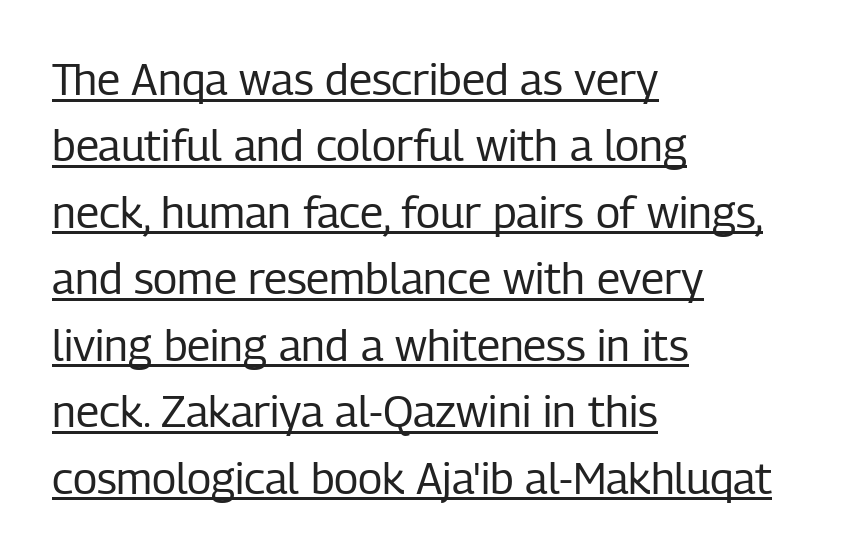
The image shows 44 px regular-weight, condensed sans-serif type, upright; set left-aligned, normal line spacing (1.51x), normal letter spacing, underlined; low stroke contrast and a medium x-height.
